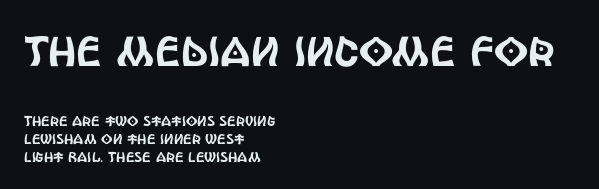
Q: Is the text italic (slanted)? A: No, it is upright.
Q: Is the typeface a serif or a sans-serif typeface? A: Sans-serif.
Q: Is the text underlined? A: No.
Q: How is the paragraph aligned? A: Left-aligned.
Q: Is the spacing between letters normal or unusually wide? A: Normal.
Q: Is the spacing between lines tight, normal or loose? A: Normal.
Q: Which block of text is set in a larger size, the first (top) or the second (bottom)? A: The first (top) one.
Q: Width (condensed, normal, or wide)? A: Condensed.
Q: x-height? A: Large.
Q: Monospaced? A: No.
